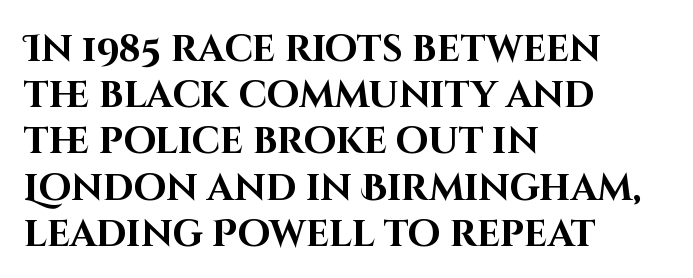
The image shows 37 px bold sans-serif type, upright; set left-aligned, normal line spacing (1.25x), normal letter spacing, not underlined; high stroke contrast and a large x-height.
